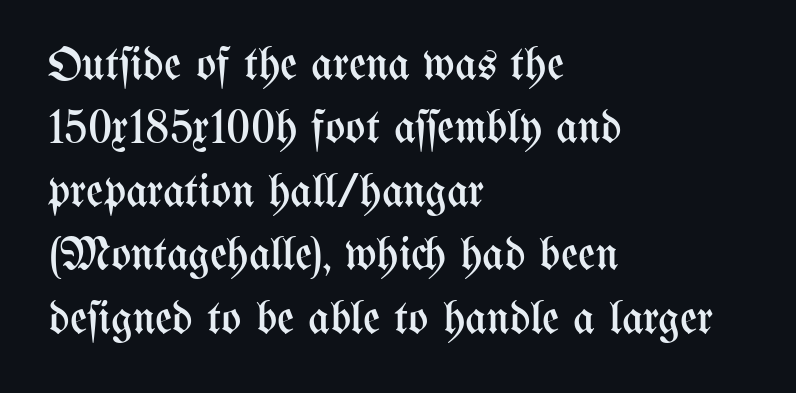
The type is set solid horizontally, with unmodified tracking. The typography opts for an upright posture over an oblique one. The setting favours the left margin, as ordinary paragraphs usually do. Honestly, there is no underline to notice here at all.
